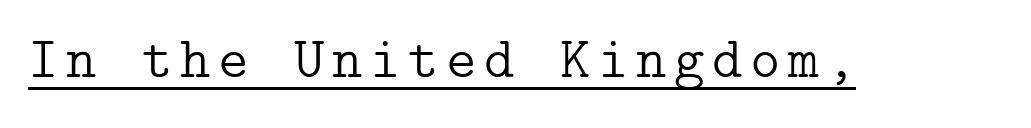
Q: Is the text bold? A: No.
Q: Is the text italic (slanted)? A: No, it is upright.
Q: Is the typeface a serif or a sans-serif typeface? A: Serif.
Q: Is the text underlined? A: Yes.
Q: Width (condensed, normal, or wide)? A: Normal.
Q: Stroke contrast? A: Low.
Q: x-height? A: Medium.
